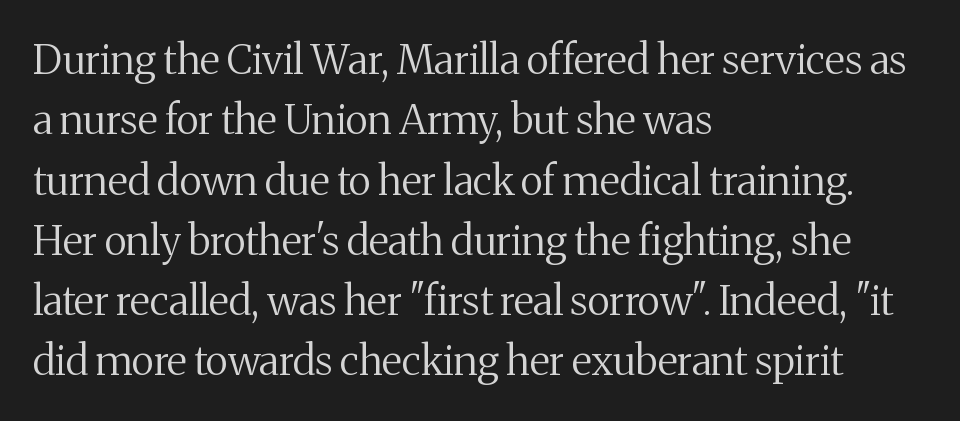
{"serif": "yes", "italic": "no", "bold": "no", "weight": "regular", "width": "normal", "stroke_contrast": "medium", "x_height": "medium", "monospaced": "no", "underline": "no", "align": "left", "line_spacing": "normal", "line_spacing_ratio": 1.47, "letter_spacing": "normal", "letter_spacing_em": 0.0, "glyph_px": 41}
